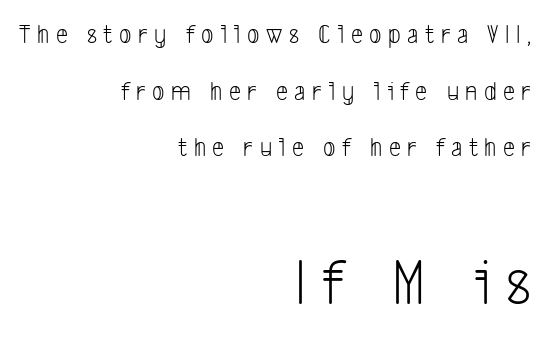
{"serif": "no", "bold": "no", "weight": "light", "width": "condensed", "stroke_contrast": "low", "x_height": "medium", "monospaced": "no", "underline": "no", "align": "right", "line_spacing": "loose", "line_spacing_ratio": 2.1, "letter_spacing": "wide", "letter_spacing_em": 0.24, "larger_block": "second", "size_ratio": 2.48, "glyph_px": 67}
